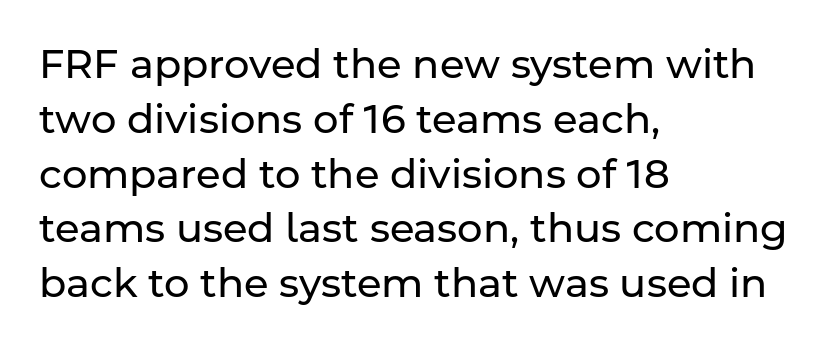
The image shows 40 px regular-weight sans-serif type, upright; set left-aligned, normal line spacing (1.37x), normal letter spacing, not underlined; low stroke contrast and a medium x-height.
